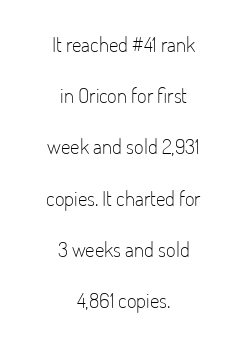
The image shows 21 px text type, upright; set centered, loose line spacing (2.44x), normal letter spacing, not underlined.
